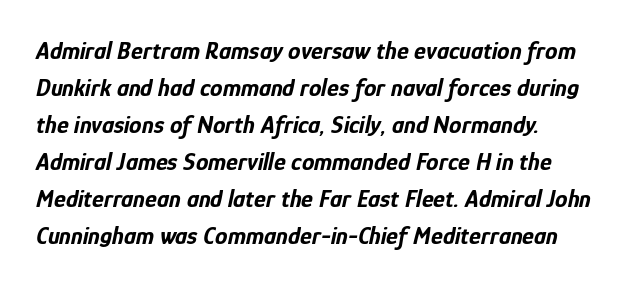
{"italic": "yes", "lean": "right", "slant_degrees": 12, "bold": "yes", "underline": "no", "line_spacing": "normal", "line_spacing_ratio": 1.48, "letter_spacing": "normal", "letter_spacing_em": 0.0, "glyph_px": 25}
